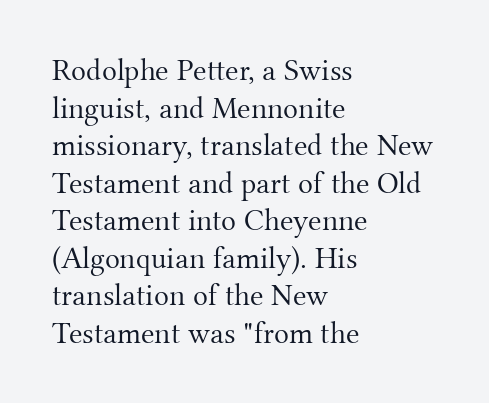
{"serif": "yes", "italic": "no", "bold": "no", "weight": "light", "width": "normal", "stroke_contrast": "medium", "x_height": "small", "monospaced": "no", "underline": "no", "align": "left", "line_spacing_ratio": 1.21, "letter_spacing": "normal", "letter_spacing_em": 0.0, "glyph_px": 31}
